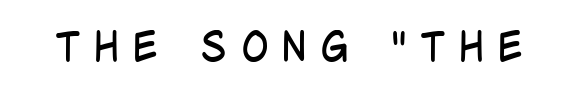
{"serif": "no", "italic": "no", "bold": "no", "weight": "regular", "width": "condensed", "stroke_contrast": "low", "x_height": "large", "monospaced": "no", "underline": "no", "letter_spacing": "wide", "letter_spacing_em": 0.33, "glyph_px": 41}
